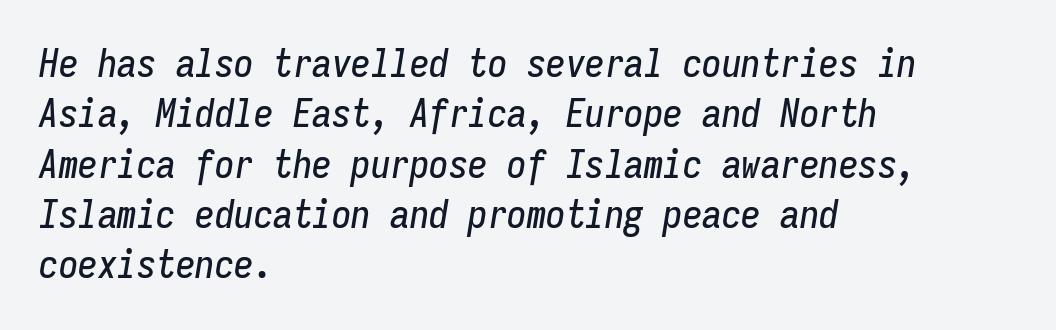
The foot of each line stays bare and open. Monospaced: the letters line up in strict vertical columns. Regarding leading, the lines here are spaced in the standard way. The gaps between neighbouring characters are ordinary and unremarkable. The typesetter chose a ragged-right arrangement here. This sample uses an oblique cut, with every glyph tilted off the vertical.
